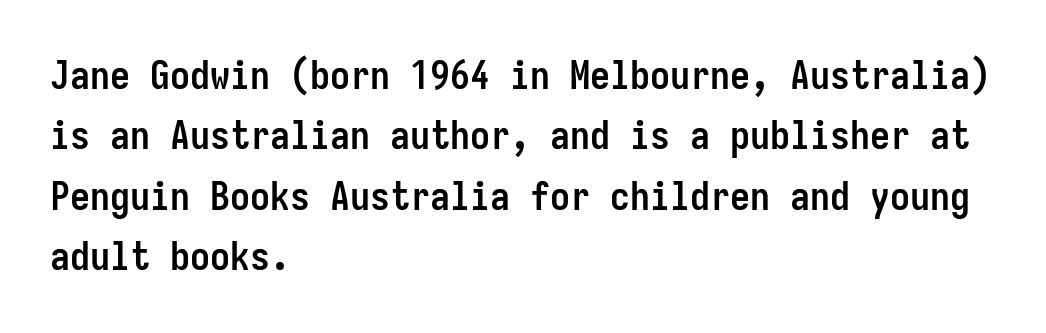
Q: Is the text bold? A: Yes.
Q: Is the text italic (slanted)? A: No, it is upright.
Q: Is the typeface a serif or a sans-serif typeface? A: Sans-serif.
Q: Is the text underlined? A: No.
Q: How is the paragraph aligned? A: Left-aligned.
Q: Is the spacing between letters normal or unusually wide? A: Normal.
Q: Is the spacing between lines tight, normal or loose? A: Normal.
Q: Width (condensed, normal, or wide)? A: Condensed.
Q: Stroke contrast? A: Low.
Q: x-height? A: Medium.
Q: Monospaced? A: Yes.
